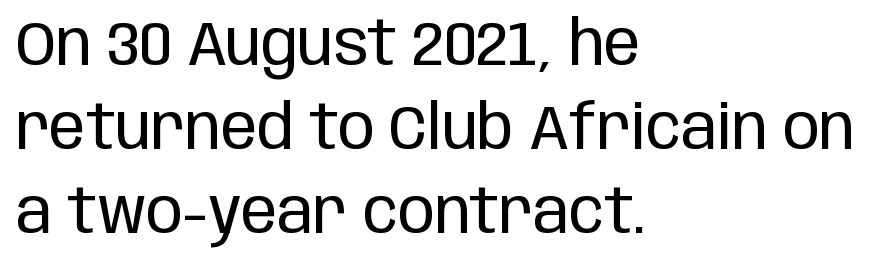
{"serif": "no", "italic": "no", "bold": "no", "weight": "regular", "width": "condensed", "stroke_contrast": "low", "x_height": "large", "monospaced": "no", "underline": "no", "align": "left", "line_spacing": "normal", "line_spacing_ratio": 1.38, "letter_spacing": "normal", "letter_spacing_em": 0.0, "glyph_px": 61}
